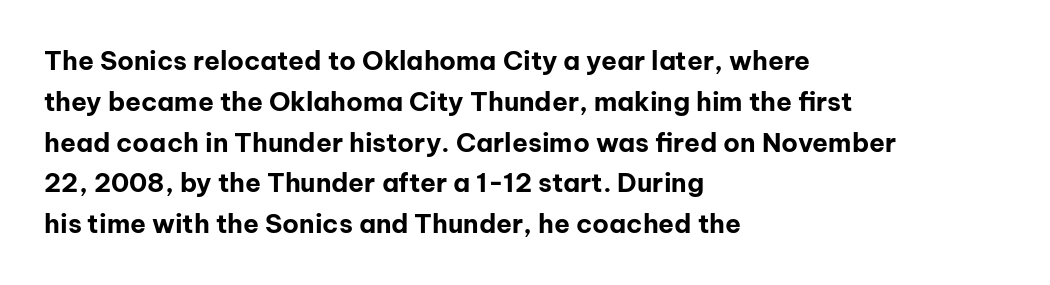
{"italic": "no", "bold": "yes", "underline": "no", "align": "left", "line_spacing": "normal", "line_spacing_ratio": 1.57, "letter_spacing": "normal", "letter_spacing_em": 0.0, "glyph_px": 26}
